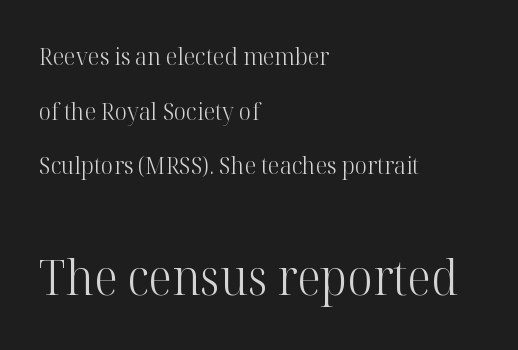
{"serif": "yes", "italic": "no", "bold": "no", "weight": "light", "width": "normal", "stroke_contrast": "high", "x_height": "medium", "monospaced": "no", "underline": "no", "align": "left", "line_spacing": "loose", "line_spacing_ratio": 2.28, "letter_spacing": "normal", "letter_spacing_em": 0.0, "larger_block": "second", "size_ratio": 2.04, "glyph_px": 49}
